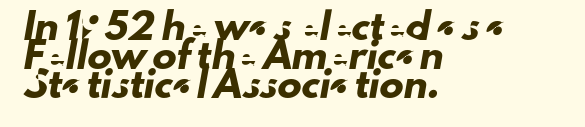
{"underline": "no", "align": "left", "line_spacing_ratio": 1.21, "letter_spacing": "normal", "letter_spacing_em": 0.0, "glyph_px": 24}
